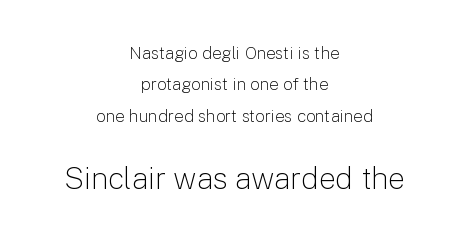
The image shows 30 px light sans-serif type, upright; set centered, line spacing 1.85x, normal letter spacing, not underlined; the second (bottom) block is 1.76x larger; low stroke contrast and a medium x-height.
